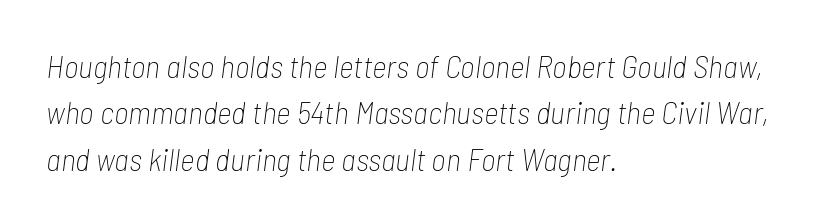
{"italic": "yes", "lean": "right", "slant_degrees": 7, "bold": "no", "weight": "thin", "width": "condensed", "stroke_contrast": "low", "x_height": "medium", "monospaced": "no", "underline": "no", "align": "left", "line_spacing": "normal", "line_spacing_ratio": 1.45, "letter_spacing": "normal", "letter_spacing_em": 0.0, "glyph_px": 32}
